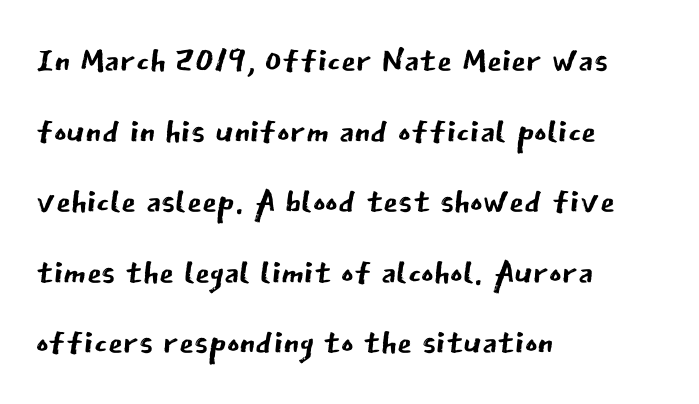
The image shows 48 px regular-weight sans-serif type, upright; set left-aligned, normal line spacing (1.47x), normal letter spacing, not underlined; low stroke contrast and a medium x-height.
